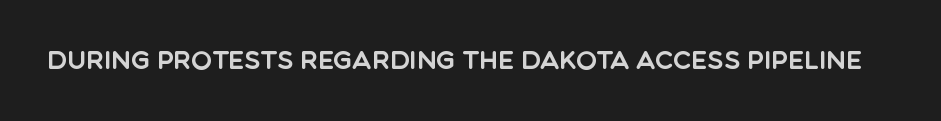
If you drew a line through each stem, it would be perfectly vertical. Characters follow at the spacing the type designer built in. The words here are not underlined.
